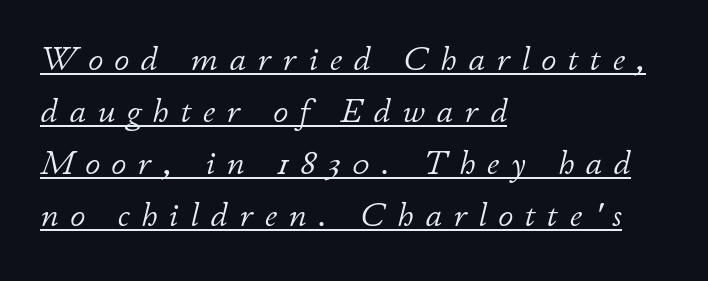
The image shows 34 px light type, italic (leaning right); set left-aligned, normal line spacing (1.53x), unusually wide letter spacing (+0.34 em), underlined; low stroke contrast and a small x-height.
